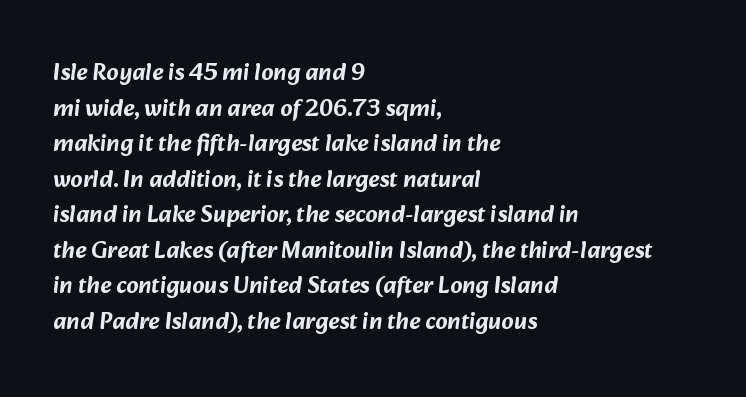
The setting favours the left margin, as ordinary paragraphs usually do. The baseline area is clear. The lines sit at an ordinary, default distance from one another. Students, note that the glyphs here touch the page at normal intervals.
